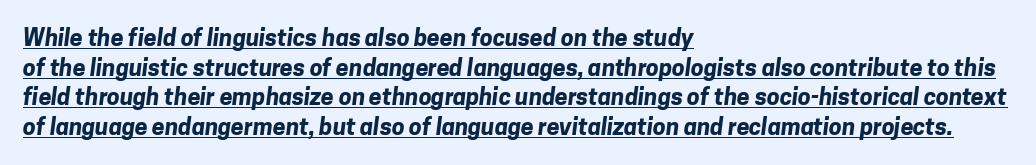
The image shows 23 px bold type; set left-aligned, normal line spacing (1.29x), normal letter spacing, underlined.
